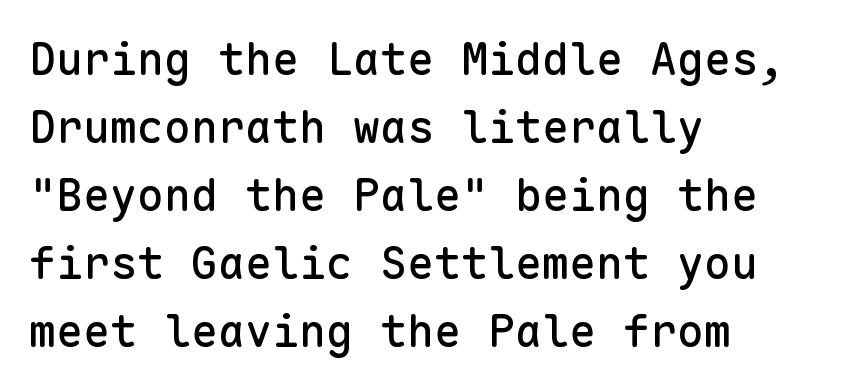
{"serif": "no", "italic": "no", "width": "normal", "stroke_contrast": "low", "x_height": "medium", "monospaced": "yes", "underline": "no", "align": "left", "line_spacing": "normal", "line_spacing_ratio": 1.51, "letter_spacing": "normal", "letter_spacing_em": 0.0, "glyph_px": 45}
